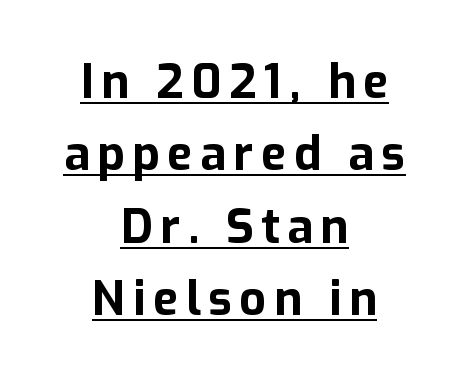
The image shows 47 px bold sans-serif type, upright; set centered, normal line spacing (1.54x), underlined; low stroke contrast and a medium x-height.
